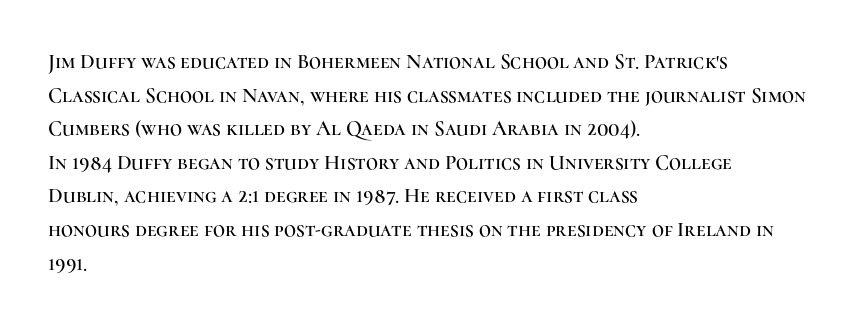
Q: Is the text italic (slanted)? A: No, it is upright.
Q: Is the text underlined? A: No.
Q: How is the paragraph aligned? A: Left-aligned.
Q: Is the spacing between letters normal or unusually wide? A: Normal.
Q: Is the spacing between lines tight, normal or loose? A: Normal.
